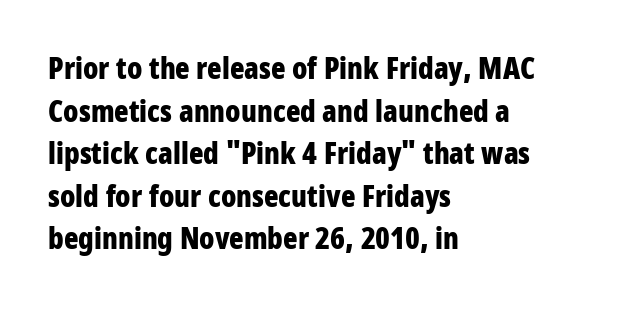
Just letters on the line, the space beneath them empty. Looks like regular typesetting: each glyph gets only the width it needs. Type style note: lacks serifs. The vertical gap from one line to the next is medium. The letters are bold, with thick, heavy strokes. If you drew a ruler down the left edge, every line would touch it.
